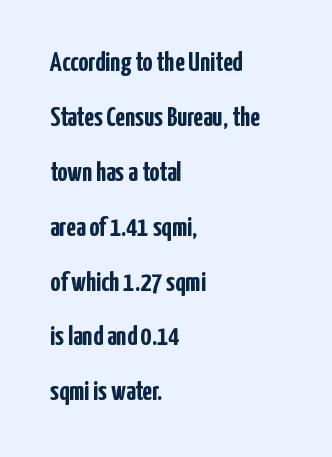
Q: Is the text bold? A: Yes.
Q: Is the text italic (slanted)? A: No, it is upright.
Q: Is the typeface a serif or a sans-serif typeface? A: Sans-serif.
Q: Is the text underlined? A: No.
Q: How is the paragraph aligned? A: Left-aligned.
Q: Is the spacing between letters normal or unusually wide? A: Normal.
Q: Is the spacing between lines tight, normal or loose? A: Loose.
Q: Width (condensed, normal, or wide)? A: Condensed.
Q: Stroke contrast? A: Low.
Q: x-height? A: Medium.
Q: Monospaced? A: No.
